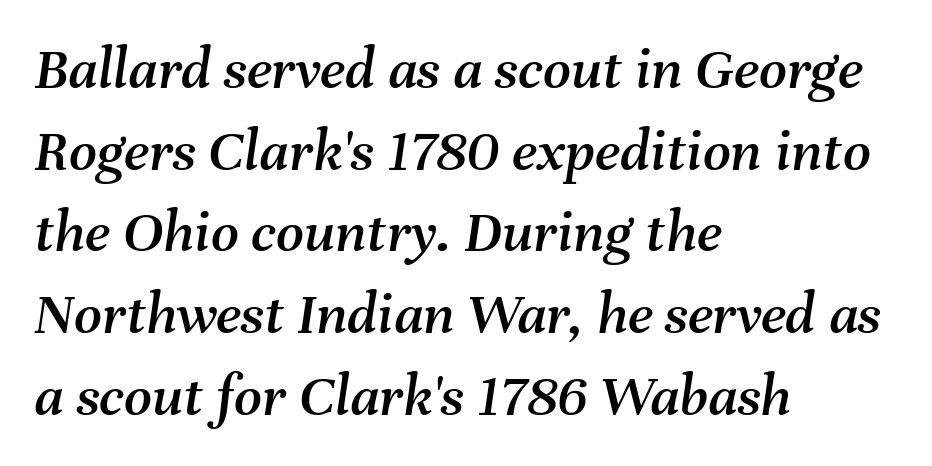
Line beginnings align vertically; line endings do not. Every character sits at an angle, as italics do. Is this a fixed-width face? No — the glyphs have proportional, varying widths. A typesetter would call this leading conventional body-copy spacing. The zone under the glyphs is completely vacant.
